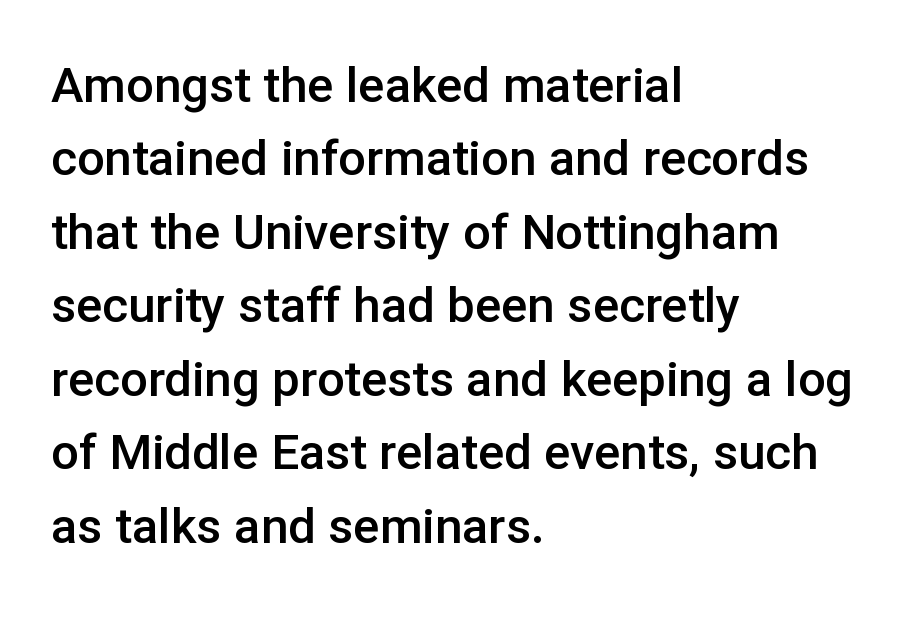
The image shows 49 px semibold sans-serif type, upright; set left-aligned, normal line spacing (1.5x), normal letter spacing, not underlined; low stroke contrast and a medium x-height.
